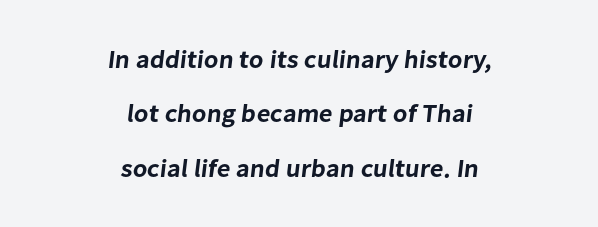
The passage shown is not underscored anywhere. There is no visible air inserted between adjacent glyphs. The rendering uses a large line-height, opening up the rows. The lines are quadded center.
